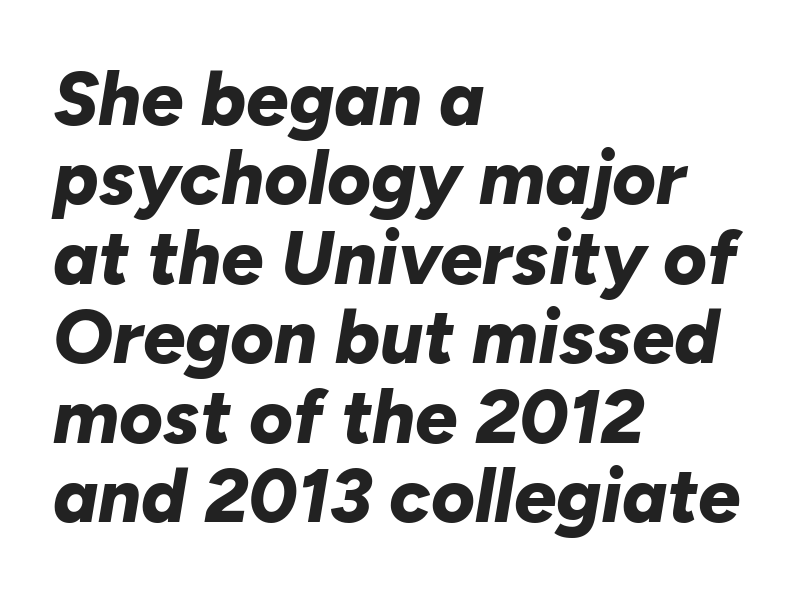
{"italic": "yes", "lean": "right", "slant_degrees": 10, "bold": "yes", "weight": "bold", "width": "normal", "stroke_contrast": "low", "x_height": "medium", "monospaced": "no", "underline": "no", "align": "left", "line_spacing": "tight", "line_spacing_ratio": 1.06, "letter_spacing": "normal", "letter_spacing_em": 0.0, "glyph_px": 75}
